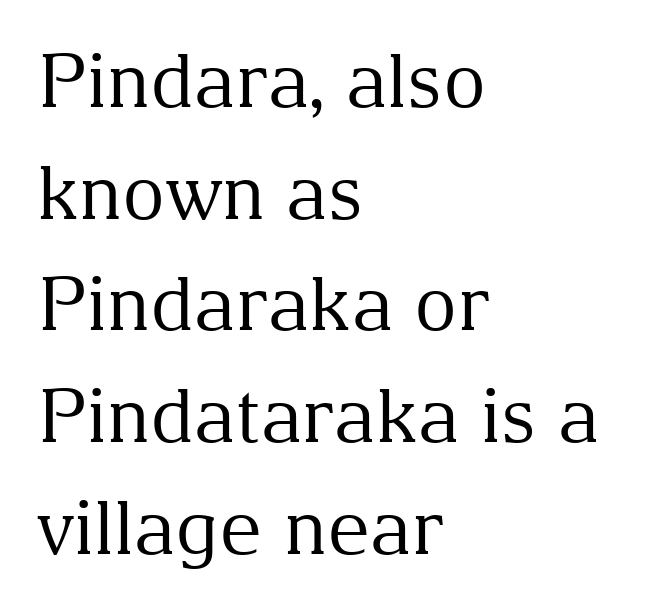
{"serif": "yes", "italic": "no", "bold": "no", "weight": "regular", "width": "normal", "stroke_contrast": "medium", "x_height": "medium", "monospaced": "no", "underline": "no", "align": "left", "line_spacing": "normal", "line_spacing_ratio": 1.51, "letter_spacing": "normal", "letter_spacing_em": 0.0, "glyph_px": 74}
